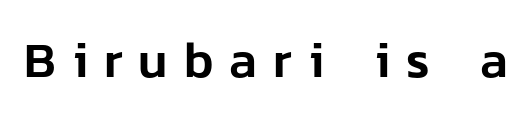
The letters stand straight up with perfectly vertical stems. Observe the absence of serifs on each vertical stroke in this sample. The area under the type is left untouched. Between one letter and the next there's a generous, obvious gap. Looks like regular typesetting: each glyph gets only the width it needs.
